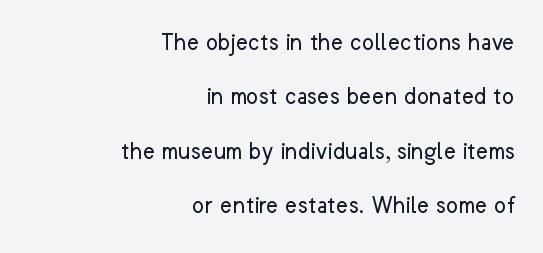
The image shows 26 px text type, upright; set right-aligned, loose line spacing (2.09x), normal letter spacing, not underlined.
